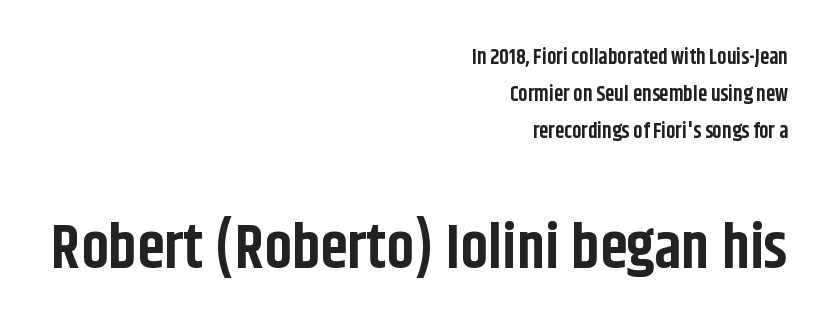
The image shows 62 px bold, condensed sans-serif type, upright; set right-aligned, line spacing 1.77x, normal letter spacing, not underlined; the second (bottom) block is 2.95x larger; low stroke contrast and a large x-height.
